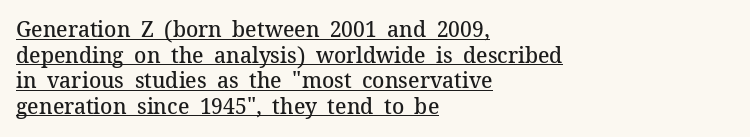
Q: Is the text bold? A: Semi-bold.
Q: Is the text italic (slanted)? A: No, it is upright.
Q: Is the text underlined? A: Yes.
Q: How is the paragraph aligned? A: Left-aligned.
Q: Is the spacing between letters normal or unusually wide? A: Normal.
